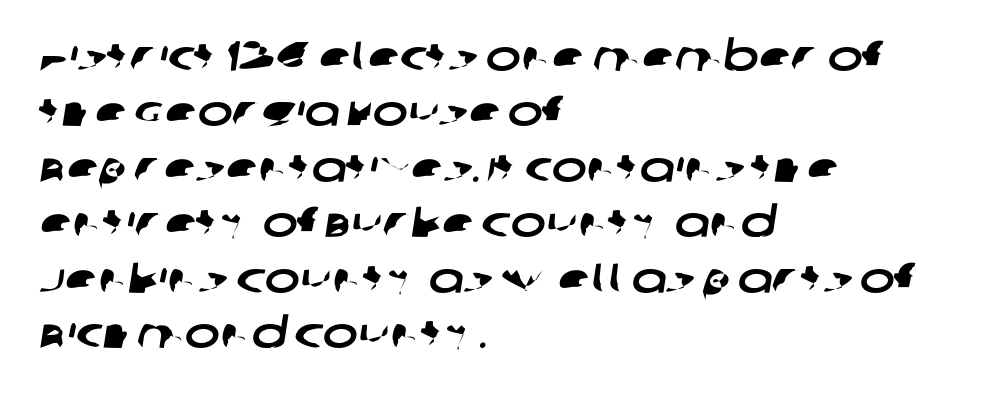
Q: Is the typeface a serif or a sans-serif typeface? A: Sans-serif.
Q: Is the text underlined? A: No.
Q: How is the paragraph aligned? A: Left-aligned.
Q: Is the spacing between letters normal or unusually wide? A: Normal.
Q: Is the spacing between lines tight, normal or loose? A: Normal.
Q: Width (condensed, normal, or wide)? A: Wide.
Q: Stroke contrast? A: Low.
Q: x-height? A: Large.
Q: Monospaced? A: No.
